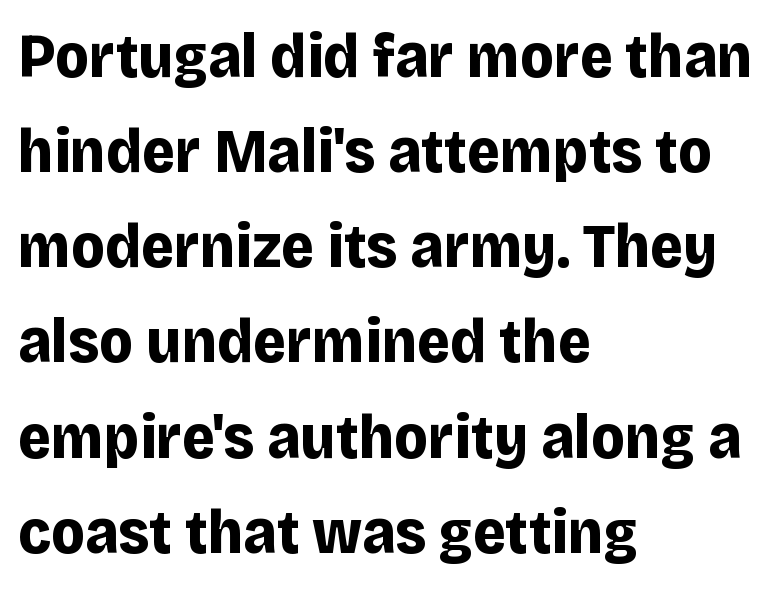
{"serif": "no", "italic": "no", "bold": "yes", "weight": "bold", "width": "normal", "stroke_contrast": "low", "x_height": "large", "monospaced": "no", "underline": "no", "align": "left", "line_spacing": "normal", "line_spacing_ratio": 1.51, "letter_spacing": "normal", "letter_spacing_em": 0.0, "glyph_px": 63}
